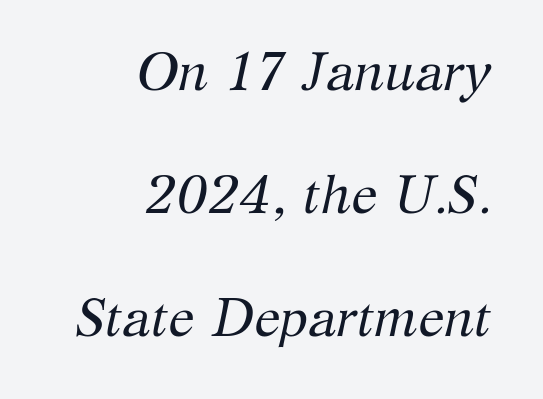
{"serif": "yes", "italic": "yes", "lean": "right", "slant_degrees": 12, "bold": "no", "weight": "regular", "width": "normal", "stroke_contrast": "medium", "x_height": "medium", "monospaced": "no", "underline": "no", "align": "right", "line_spacing": "loose", "line_spacing_ratio": 2.32, "letter_spacing": "normal", "letter_spacing_em": 0.0, "glyph_px": 53}
